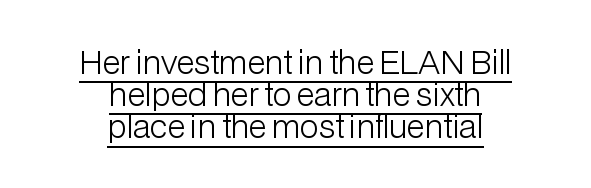
The image shows 31 px light sans-serif type, upright; set centered, tight line spacing (1.04x), normal letter spacing, underlined; low stroke contrast and a medium x-height.
